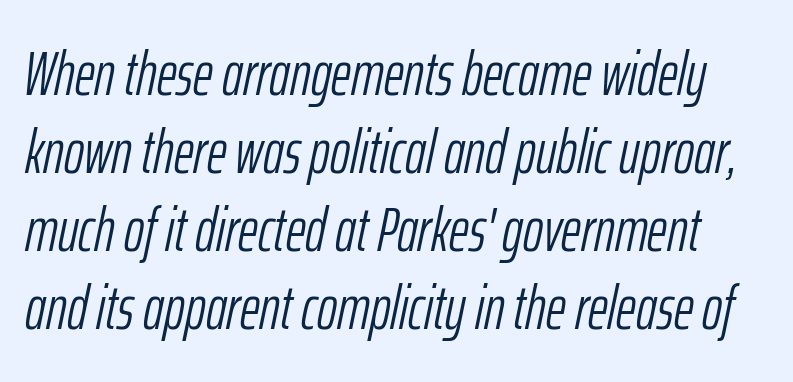
The image shows 61 px light, condensed type, italic (leaning right); set normal line spacing (1.28x), normal letter spacing, not underlined; low stroke contrast and a medium x-height.
